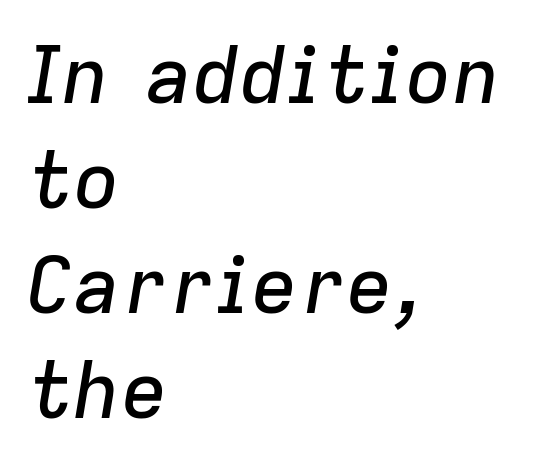
The image shows 79 px text type, italic (leaning right); set left-aligned, normal line spacing (1.33x), normal letter spacing, not underlined; low stroke contrast and a medium x-height.
